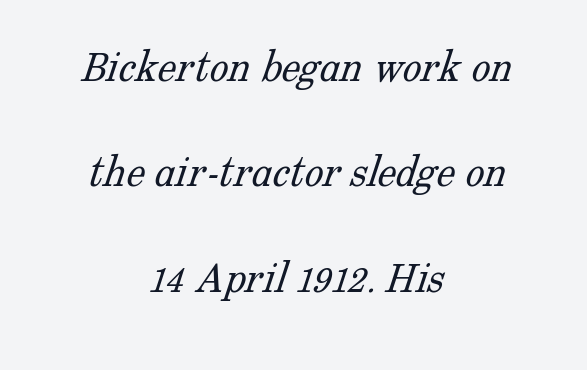
The image shows 47 px light serif type; set centered, loose line spacing (2.24x), normal letter spacing, not underlined; low stroke contrast and a medium x-height.
